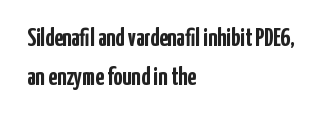
The image shows 25 px bold type, upright; set left-aligned, normal line spacing (1.55x), normal letter spacing, not underlined.
